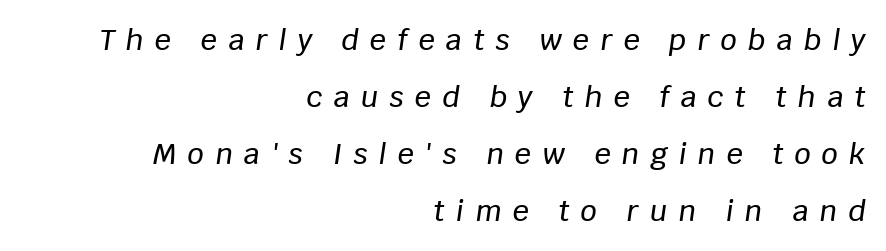
The image shows 29 px text type, italic (leaning right); set right-aligned, loose line spacing (1.97x), unusually wide letter spacing (+0.38 em), not underlined; low stroke contrast and a large x-height.
